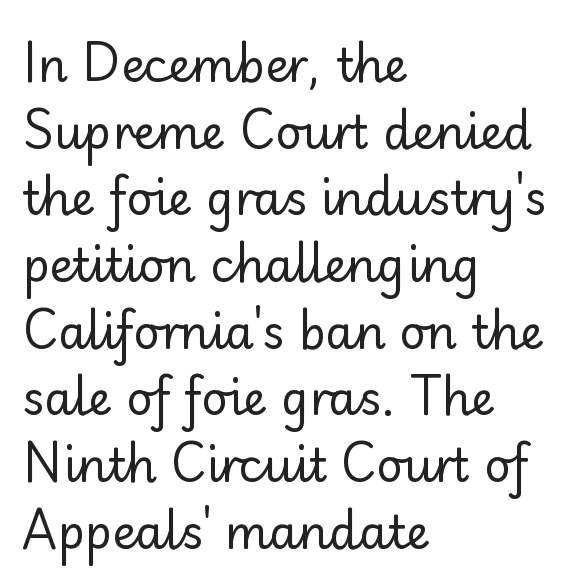
The image shows 46 px regular-weight sans-serif type, upright; set left-aligned, normal line spacing (1.45x), normal letter spacing, not underlined; low stroke contrast and a small x-height.
